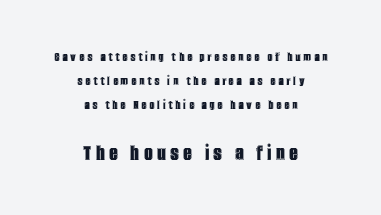
The image shows 23 px text type, upright; set centered, line spacing 1.72x, unusually wide letter spacing (+0.21 em), not underlined; the second (bottom) block is 1.64x larger.
